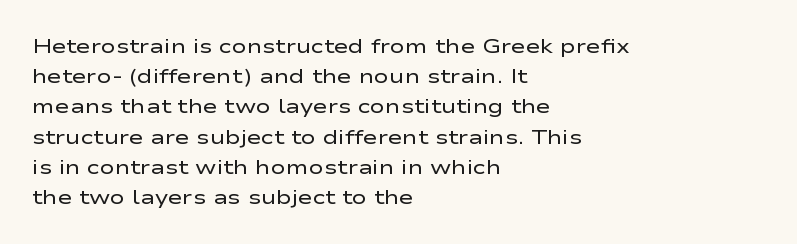
The image shows 20 px text type, upright; set left-aligned, normal line spacing (1.51x), normal letter spacing, not underlined.
